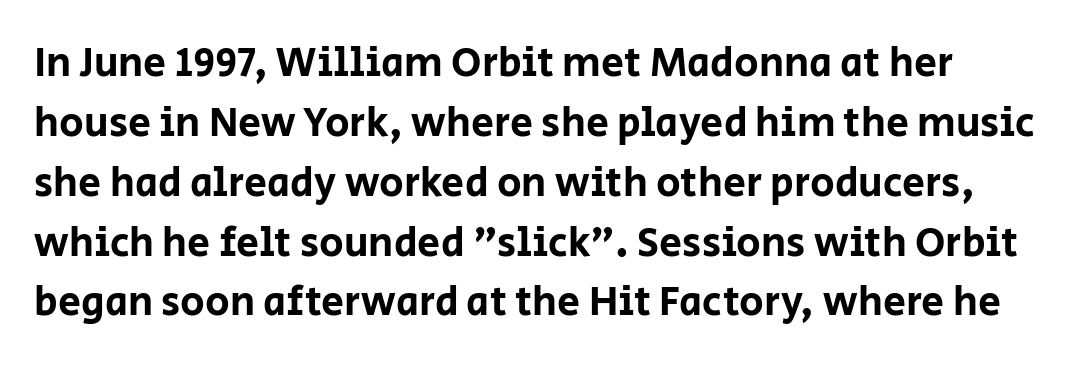
The image shows 41 px sans-serif type, upright; set normal line spacing (1.46x), normal letter spacing, not underlined; low stroke contrast and a large x-height.
